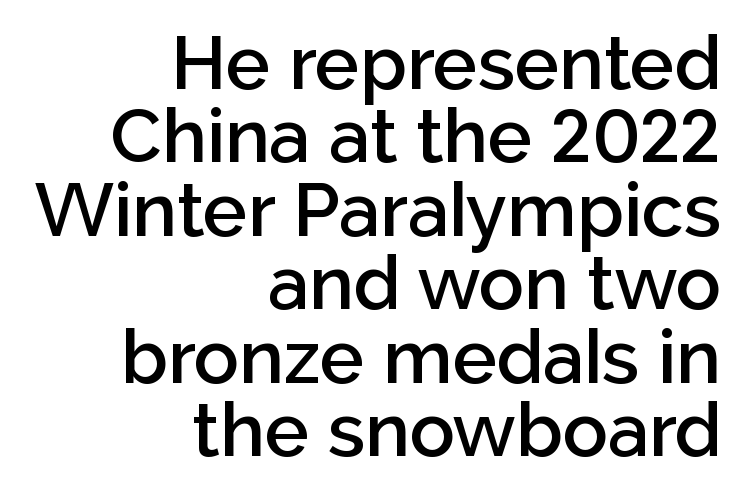
The image shows 75 px semibold sans-serif type, upright; set right-aligned, tight line spacing (0.98x), normal letter spacing, not underlined; low stroke contrast and a medium x-height.
